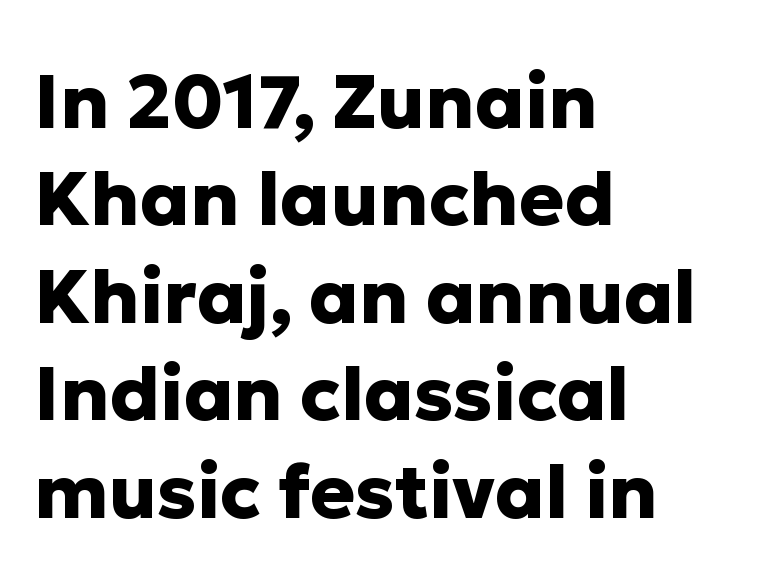
The image shows 75 px heavy sans-serif type, upright; set left-aligned, normal line spacing (1.3x), normal letter spacing, not underlined; low stroke contrast and a medium x-height.
